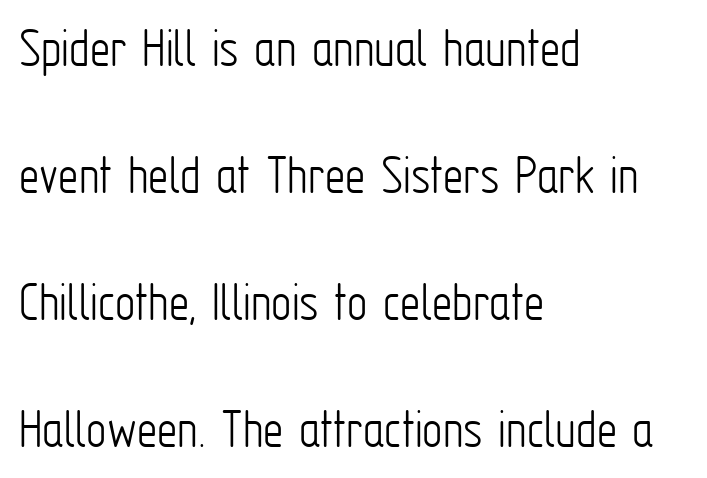
{"serif": "no", "italic": "no", "bold": "no", "weight": "light", "width": "condensed", "stroke_contrast": "low", "x_height": "medium", "monospaced": "no", "underline": "no", "align": "left", "line_spacing": "loose", "line_spacing_ratio": 2.23, "letter_spacing": "normal", "letter_spacing_em": 0.0, "glyph_px": 57}
